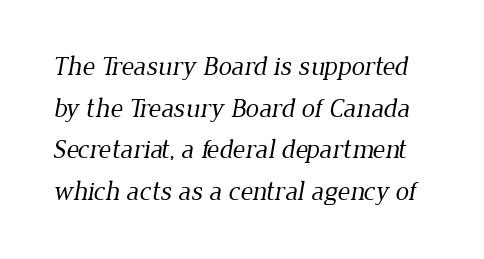
{"bold": "no", "underline": "no", "line_spacing": "normal", "line_spacing_ratio": 1.54, "letter_spacing": "normal", "letter_spacing_em": 0.0, "glyph_px": 27}
